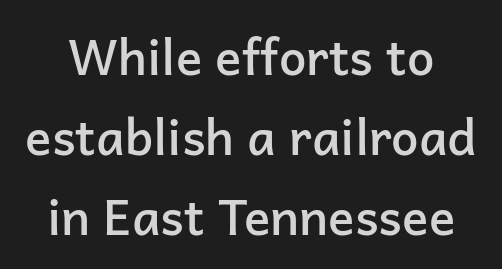
Standard letterfit; no display-style spreading of the glyphs. Reading down the column, the eye jumps a familiar distance to each next line. On the weight axis this lands at semibold, roughly 600. This sample has the flowing, uneven cadence of proportional lettering. The foot of each line stays bare and open. A roman cut, with each character standing at attention.
